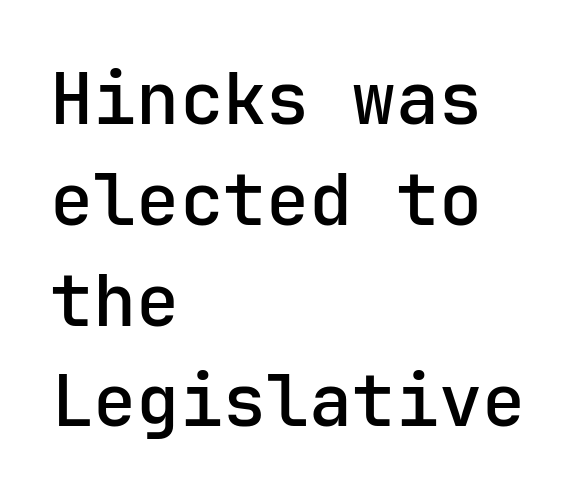
A student would call this left alignment; a typographer would say flush left, rag right. Descenders are the only things crossing below the line. A somewhat darkened texture: the type is semibold rather than bold. Honestly, the letter spacing is just normal — you wouldn't notice it.
